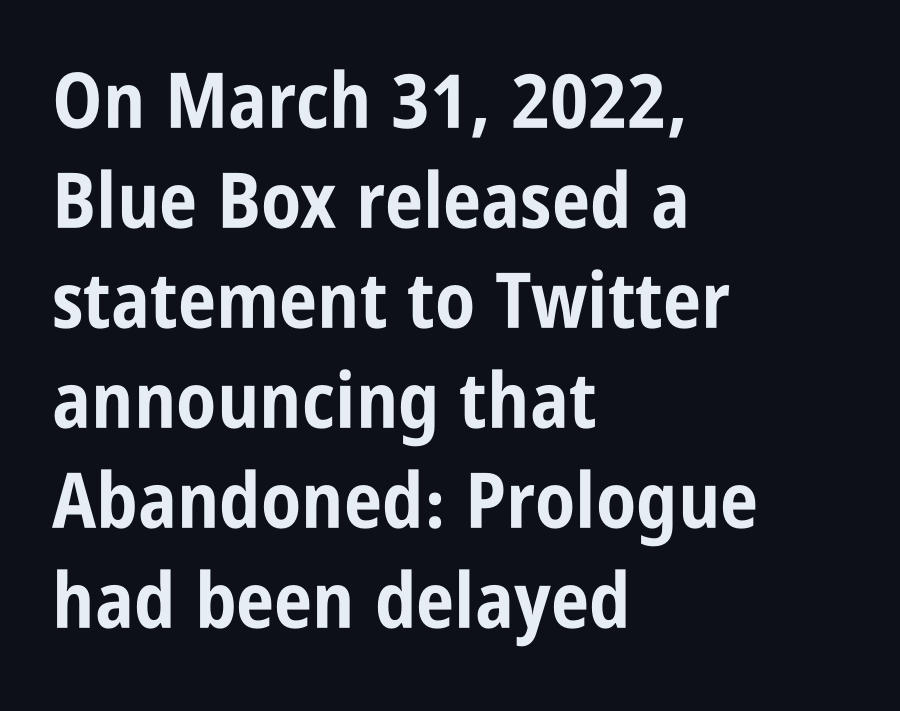
The image shows 77 px bold, condensed sans-serif type, upright; set left-aligned, normal line spacing (1.3x), normal letter spacing, not underlined; low stroke contrast and a large x-height.
